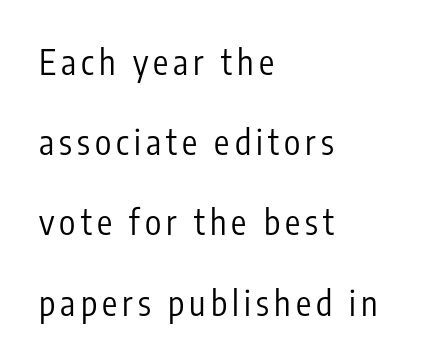
The image shows 34 px regular-weight, condensed sans-serif type, upright; set left-aligned, loose line spacing (2.36x), not underlined; low stroke contrast and a medium x-height.
